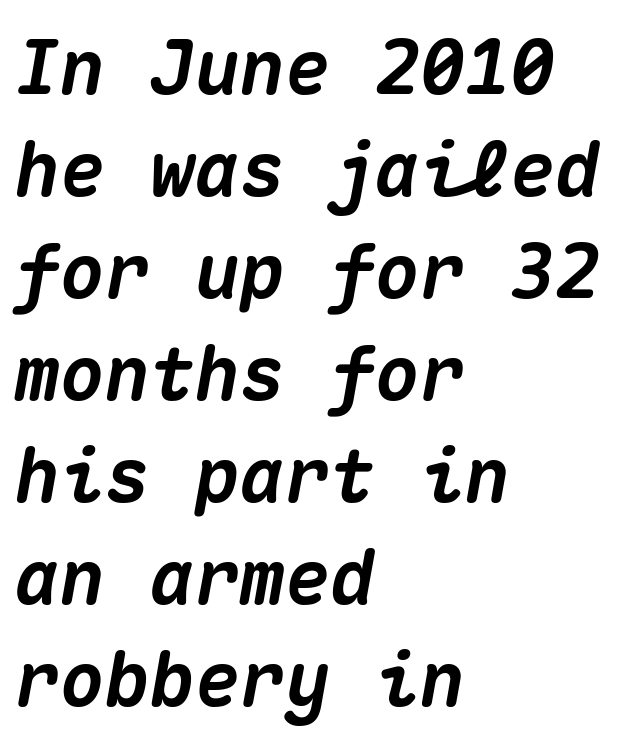
The image shows 75 px heavy type, italic (leaning right), monospaced; set left-aligned, normal line spacing (1.36x), normal letter spacing, not underlined; medium stroke contrast and a medium x-height.
